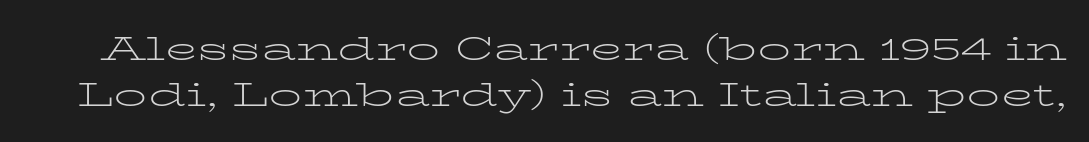
Q: Is the text bold? A: No.
Q: Is the text italic (slanted)? A: No, it is upright.
Q: Is the typeface a serif or a sans-serif typeface? A: Serif.
Q: Is the text underlined? A: No.
Q: Is the spacing between letters normal or unusually wide? A: Normal.
Q: Is the spacing between lines tight, normal or loose? A: Normal.
Q: Width (condensed, normal, or wide)? A: Wide.
Q: Stroke contrast? A: Low.
Q: x-height? A: Medium.
Q: Monospaced? A: No.
